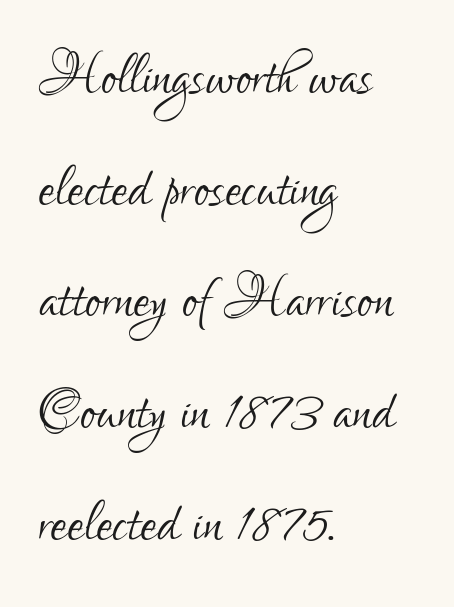
Underline: absent. Short note: letters normally spaced. Notice how the passage keeps a crisp vertical edge on the left only. The strokes are not fattened; the text isn't bold. One glance says typical: line gaps are just what's usual.
